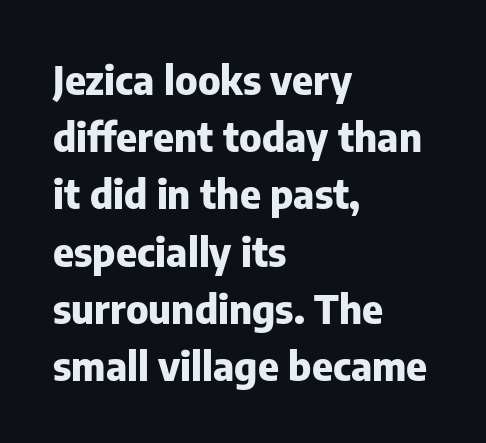
The face used here is proportionally spaced, like ordinary book or web type. I'd describe the lettering as bold — thick and assertive. Has an underline been added? It has not. Rows of type keep a routine distance in the vertical direction. Observe the absence of serifs on each vertical stroke in this sample. Reading down the block, your eye returns to a fixed left position each line.
